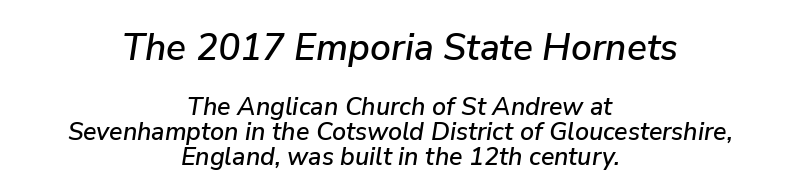
The image shows 37 px text type, italic (leaning right); set centered, tight line spacing (1.0x), normal letter spacing, not underlined; the first (top) block is 1.48x larger; low stroke contrast and a medium x-height.
